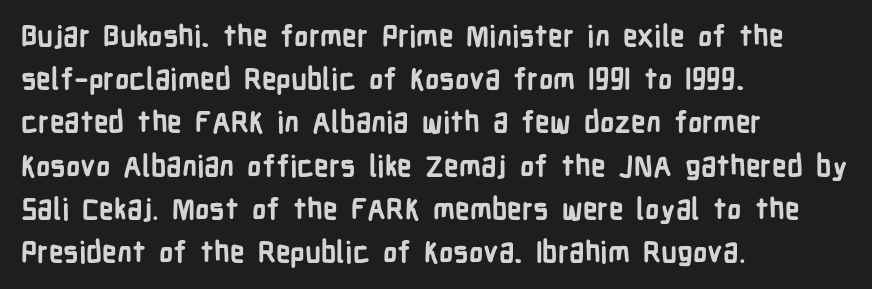
If you drew a ruler down the left edge, every line would touch it. Proportional: the letters do not fall into vertical columns. A full-strength bold gives these letters their thick strokes. You can tell from the bare stems that sans-serif type was used. The horizontal fit of the characters is conventional and even.
